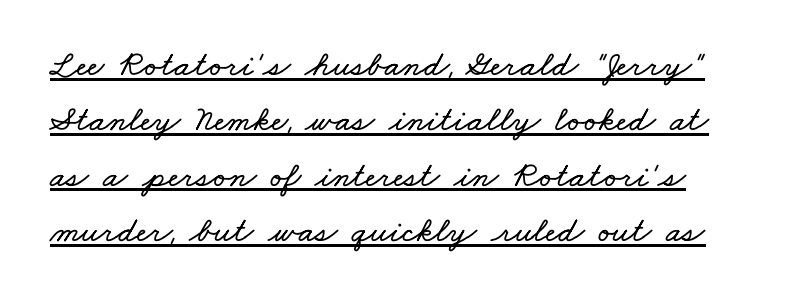
{"width": "wide", "stroke_contrast": "low", "x_height": "small", "monospaced": "no", "underline": "yes", "line_spacing": "normal", "line_spacing_ratio": 1.54, "letter_spacing": "normal", "letter_spacing_em": 0.0, "glyph_px": 36}
